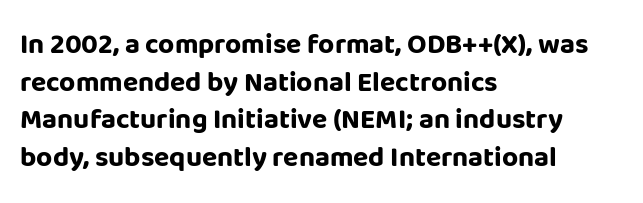
{"serif": "no", "italic": "no", "bold": "yes", "weight": "bold", "width": "normal", "stroke_contrast": "low", "x_height": "large", "monospaced": "no", "underline": "no", "align": "left", "line_spacing": "normal", "line_spacing_ratio": 1.34, "letter_spacing": "normal", "letter_spacing_em": 0.0, "glyph_px": 28}
